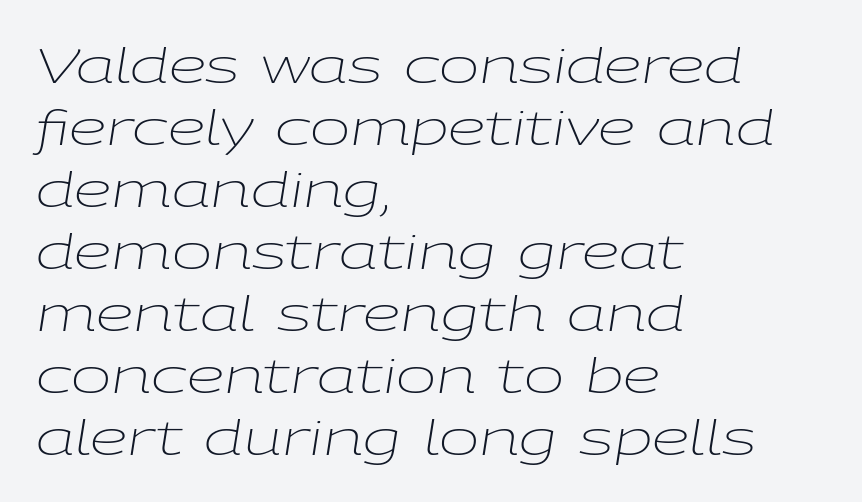
Successive baselines arrive at the customary interval. The ragged edge is on the right, which tells us the setting is flush left. The weight tops out at a normal text grade. The passage shown has conventional tracking throughout.
